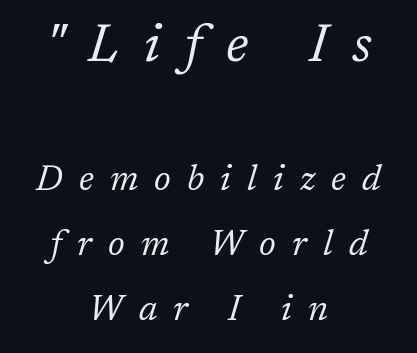
The image shows 53 px regular-weight serif type, italic (leaning right); set centered, line spacing 1.87x, unusually wide letter spacing (+0.46 em), not underlined; the first (top) block is 1.51x larger; low stroke contrast and a medium x-height.
